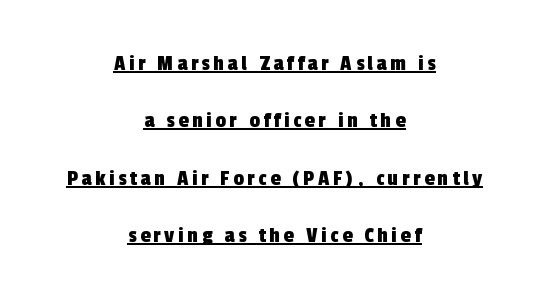
The image shows 23 px text type; set centered, loose line spacing (2.49x), underlined.
